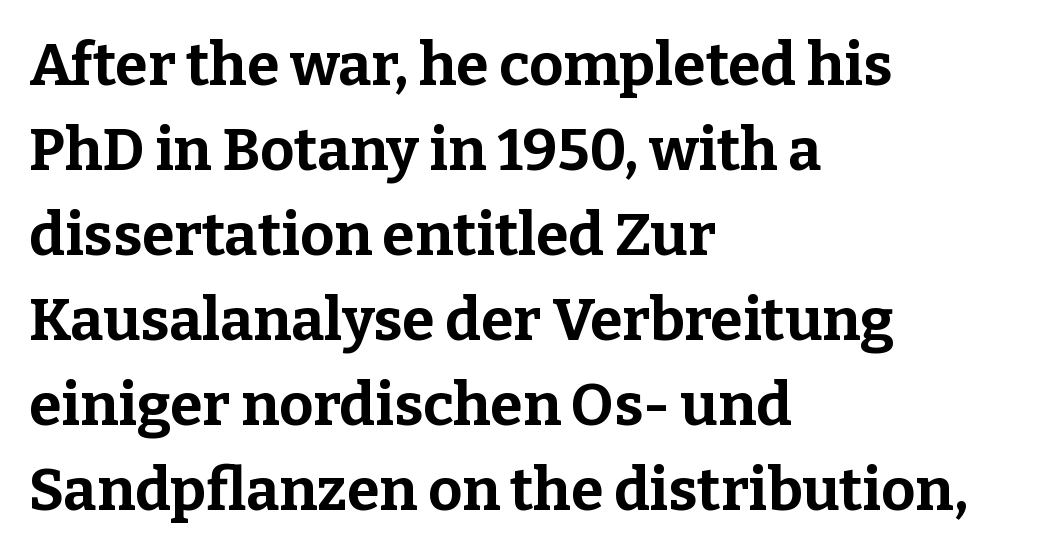
The image shows 59 px bold serif type, upright; set left-aligned, normal line spacing (1.44x), normal letter spacing, not underlined; low stroke contrast and a medium x-height.
